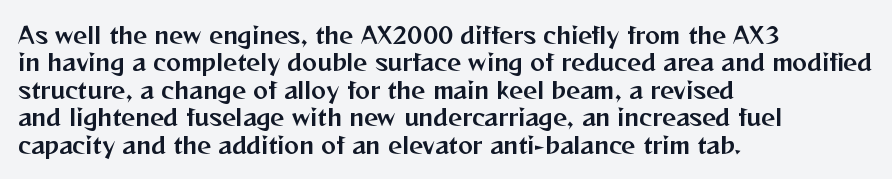
The image shows 22 px text type, upright; set left-aligned, normal line spacing (1.25x), normal letter spacing, not underlined.
